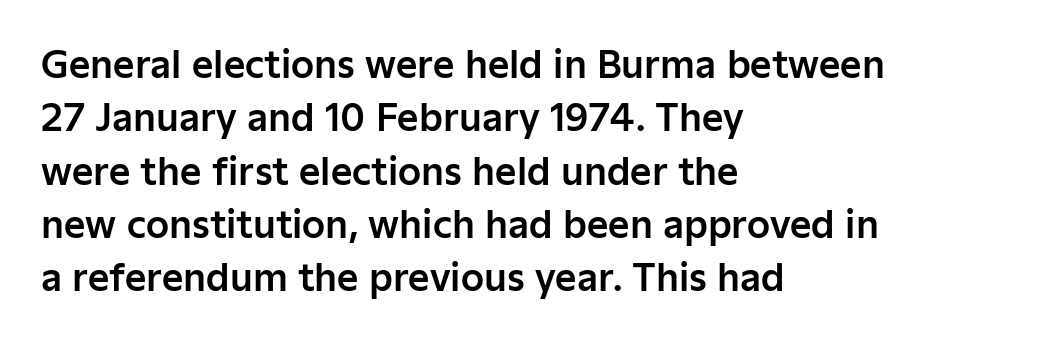
The image shows 37 px sans-serif type, upright; set left-aligned, normal line spacing (1.44x), normal letter spacing, not underlined; low stroke contrast and a medium x-height.
